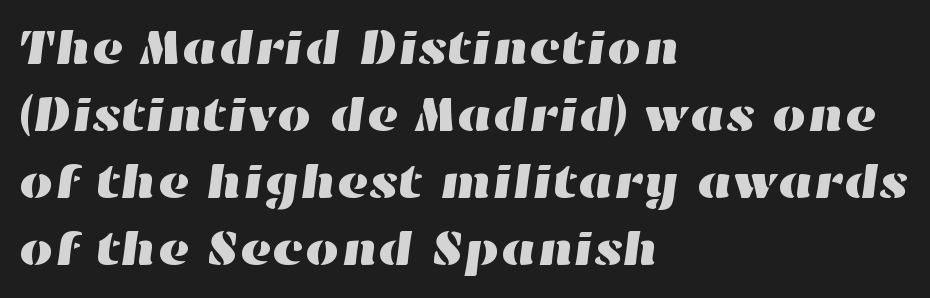
Left-aligned paragraph, ragged on the right. Just letters on the line, the space beneath them empty. Is this a fixed-width face? No — the glyphs have proportional, varying widths. Observe the ordinary spacing: letters are neighbours, not strangers. The vertical gap from one line to the next is medium.
